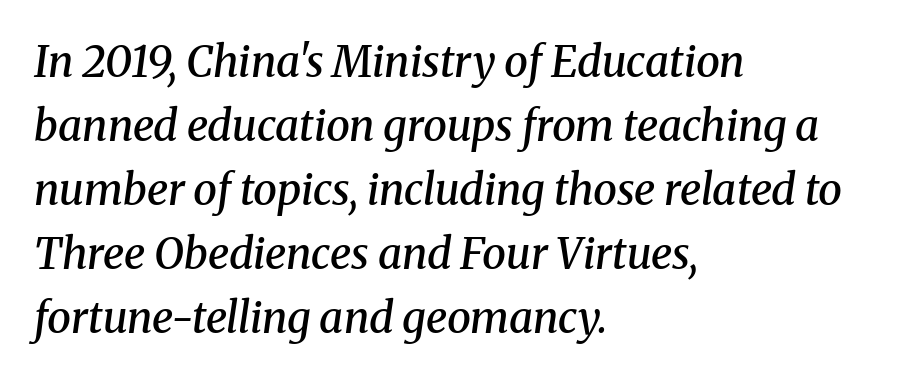
{"serif": "yes", "italic": "yes", "lean": "right", "slant_degrees": 8, "bold": "semi", "weight": "semibold", "width": "normal", "stroke_contrast": "medium", "x_height": "medium", "monospaced": "no", "underline": "no", "align": "left", "line_spacing": "normal", "line_spacing_ratio": 1.49, "letter_spacing": "normal", "letter_spacing_em": 0.0, "glyph_px": 43}
